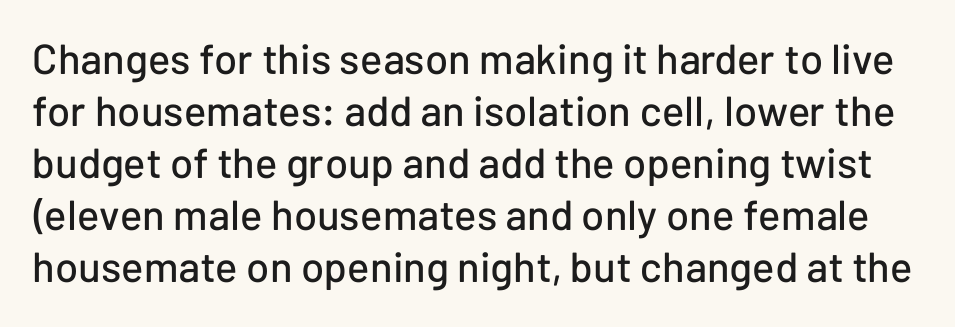
The image shows 42 px sans-serif type, upright; set line spacing 1.24x, normal letter spacing, not underlined; low stroke contrast and a medium x-height.
